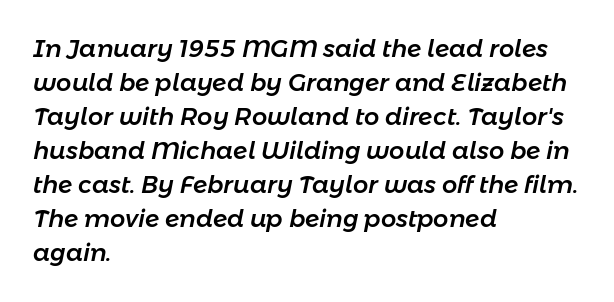
{"italic": "yes", "lean": "right", "slant_degrees": 11, "underline": "no", "align": "left", "line_spacing": "normal", "line_spacing_ratio": 1.42, "letter_spacing": "normal", "letter_spacing_em": 0.0, "glyph_px": 24}
